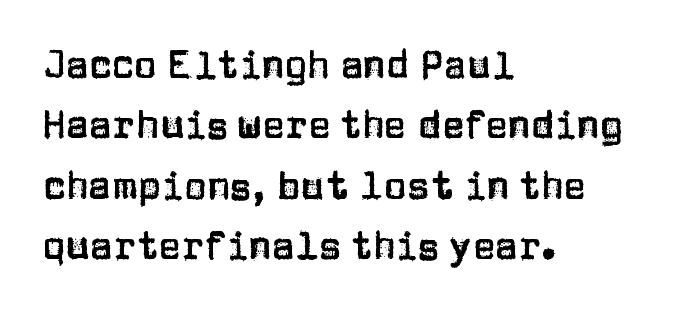
The image shows 38 px sans-serif type, upright; set left-aligned, normal line spacing (1.59x), normal letter spacing, not underlined; low stroke contrast and a large x-height.
